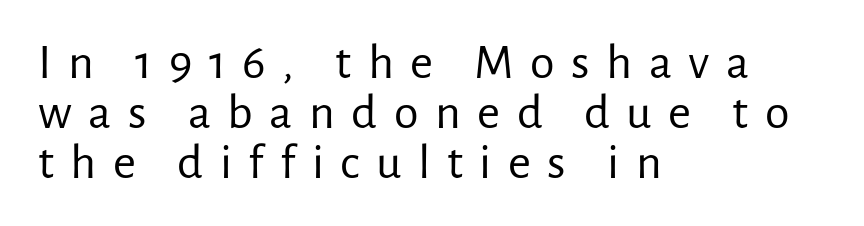
{"serif": "no", "italic": "no", "bold": "no", "weight": "regular", "width": "normal", "stroke_contrast": "low", "x_height": "medium", "monospaced": "no", "underline": "no", "align": "left", "line_spacing": "tight", "line_spacing_ratio": 1.0, "letter_spacing": "wide", "letter_spacing_em": 0.33, "glyph_px": 50}
